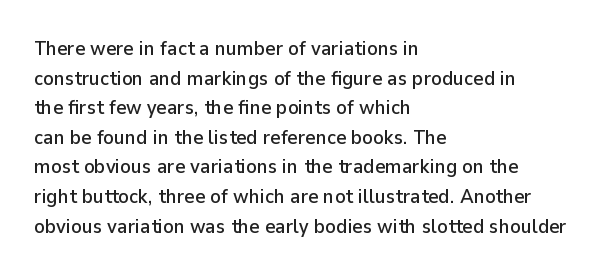
{"italic": "no", "underline": "no", "align": "left", "line_spacing": "normal", "line_spacing_ratio": 1.48, "letter_spacing": "normal", "letter_spacing_em": 0.0, "glyph_px": 20}
